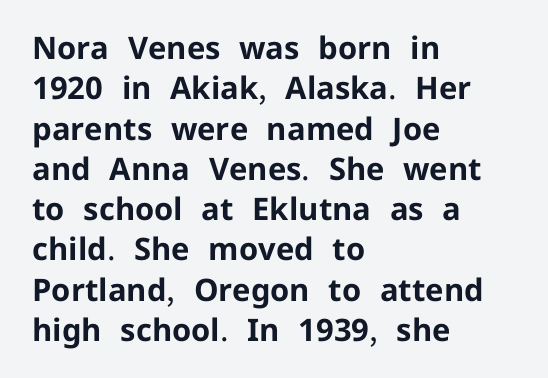
The image shows 31 px bold sans-serif type, upright; set left-aligned, normal line spacing (1.3x), normal letter spacing, not underlined; low stroke contrast and a medium x-height.
